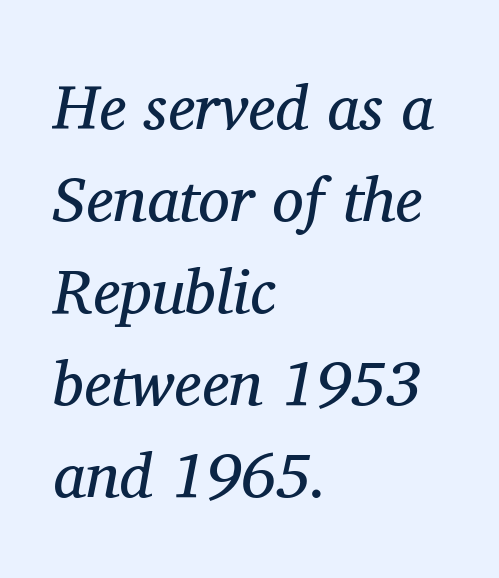
Q: Is the text bold? A: No.
Q: Is the text italic (slanted)? A: Yes, it leans right by about 11 degrees.
Q: Is the typeface a serif or a sans-serif typeface? A: Serif.
Q: Is the text underlined? A: No.
Q: How is the paragraph aligned? A: Left-aligned.
Q: Is the spacing between letters normal or unusually wide? A: Normal.
Q: Is the spacing between lines tight, normal or loose? A: Normal.
Q: Width (condensed, normal, or wide)? A: Normal.
Q: Stroke contrast? A: Medium.
Q: x-height? A: Medium.
Q: Monospaced? A: No.
